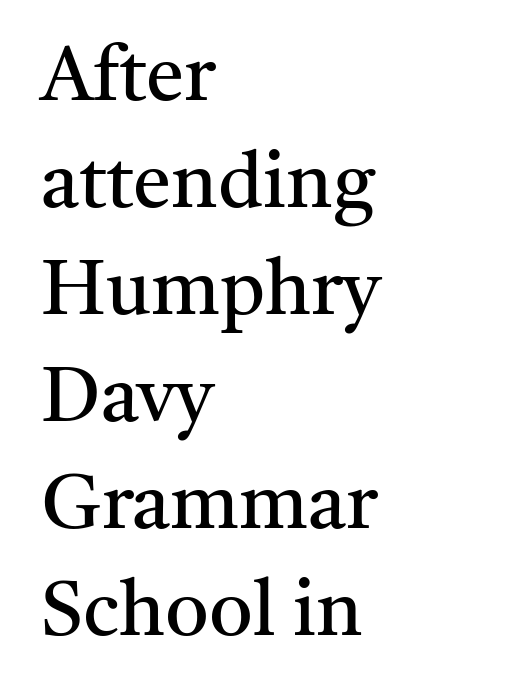
Q: Is the text bold? A: No.
Q: Is the text italic (slanted)? A: No, it is upright.
Q: Is the typeface a serif or a sans-serif typeface? A: Serif.
Q: Is the text underlined? A: No.
Q: How is the paragraph aligned? A: Left-aligned.
Q: Is the spacing between letters normal or unusually wide? A: Normal.
Q: Is the spacing between lines tight, normal or loose? A: Normal.
Q: Width (condensed, normal, or wide)? A: Normal.
Q: Stroke contrast? A: Medium.
Q: x-height? A: Medium.
Q: Monospaced? A: No.
